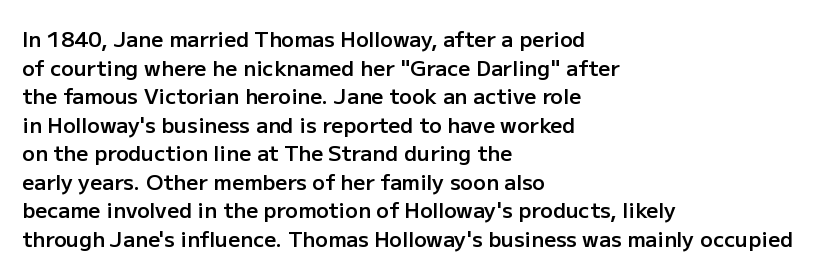
{"italic": "no", "bold": "semi", "underline": "no", "align": "left", "line_spacing": "normal", "line_spacing_ratio": 1.36, "letter_spacing": "normal", "letter_spacing_em": 0.0, "glyph_px": 21}
